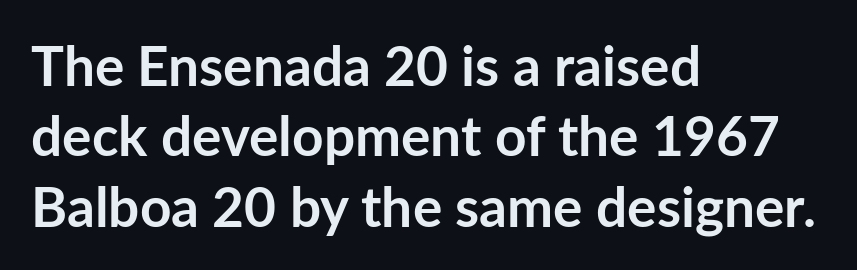
The image shows 55 px semibold sans-serif type, upright; set left-aligned, normal line spacing (1.28x), normal letter spacing, not underlined; low stroke contrast and a medium x-height.
